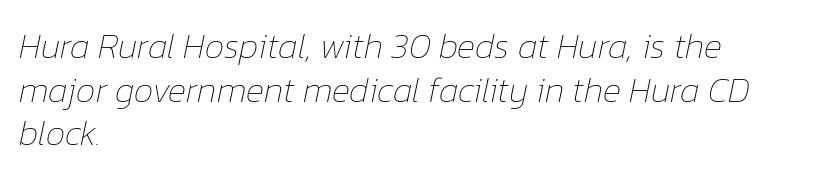
{"italic": "yes", "lean": "right", "slant_degrees": 12, "bold": "no", "weight": "thin", "width": "normal", "stroke_contrast": "low", "x_height": "medium", "monospaced": "no", "underline": "no", "align": "left", "line_spacing": "normal", "line_spacing_ratio": 1.25, "letter_spacing": "normal", "letter_spacing_em": 0.0, "glyph_px": 35}
